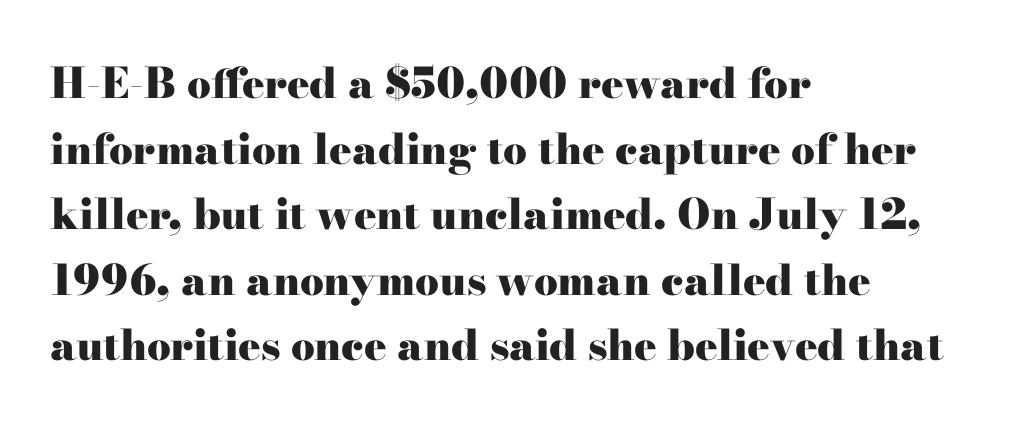
Q: Is the text bold? A: Yes.
Q: Is the text italic (slanted)? A: No, it is upright.
Q: Is the typeface a serif or a sans-serif typeface? A: Serif.
Q: Is the text underlined? A: No.
Q: How is the paragraph aligned? A: Left-aligned.
Q: Is the spacing between letters normal or unusually wide? A: Normal.
Q: Is the spacing between lines tight, normal or loose? A: Normal.
Q: Width (condensed, normal, or wide)? A: Wide.
Q: Stroke contrast? A: High.
Q: x-height? A: Small.
Q: Monospaced? A: No.
